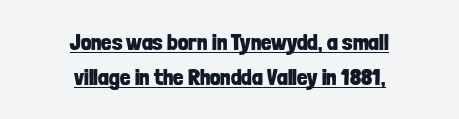
Q: Is the text bold? A: Yes.
Q: Is the text italic (slanted)? A: No, it is upright.
Q: Is the text underlined? A: Yes.
Q: How is the paragraph aligned? A: Centered.
Q: Is the spacing between letters normal or unusually wide? A: Normal.
Q: Is the spacing between lines tight, normal or loose? A: Normal.
